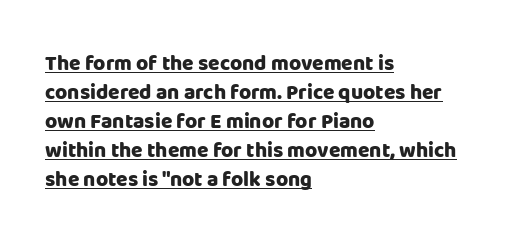
{"italic": "no", "bold": "yes", "underline": "yes", "align": "left", "line_spacing": "normal", "line_spacing_ratio": 1.38, "letter_spacing": "normal", "letter_spacing_em": 0.0, "glyph_px": 21}
